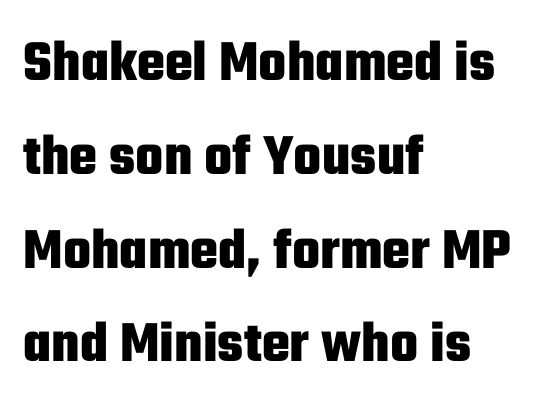
The image shows 59 px heavy, condensed sans-serif type, upright; set left-aligned, normal line spacing (1.59x), normal letter spacing, not underlined; low stroke contrast and a medium x-height.
